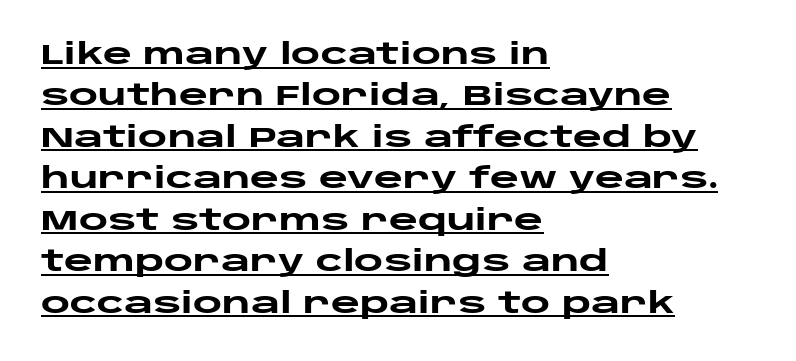
Is the type bold? Yes — the strokes are clearly thick and heavy. Glance below the letters and you will spot a drawn line. Check where the strokes stop: nothing finishes them off — pure sans. Successive baselines arrive at the customary interval.
